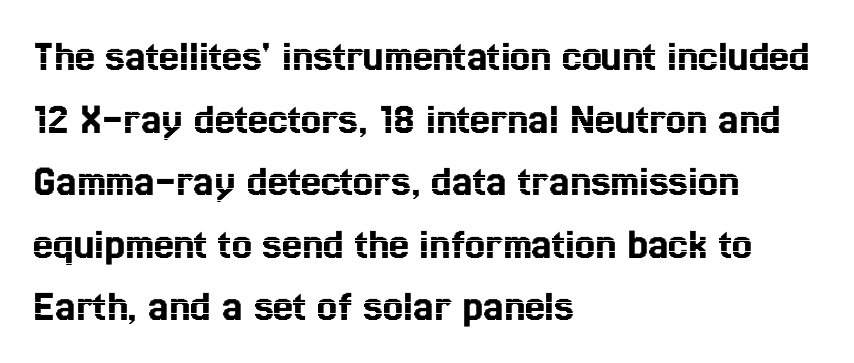
The image shows 45 px condensed type, upright; set left-aligned, normal line spacing (1.39x), normal letter spacing, not underlined; a medium x-height.
